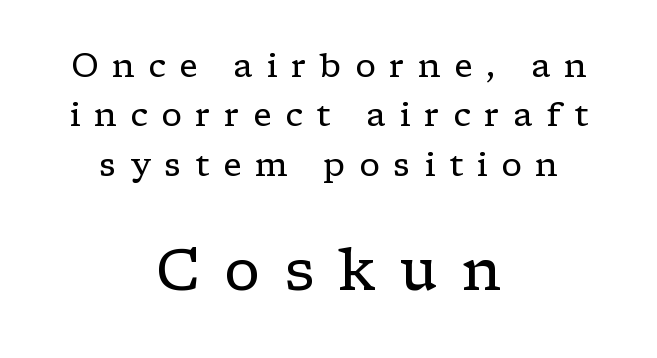
The image shows 58 px regular-weight, wide serif type, upright; set centered, normal line spacing (1.5x), unusually wide letter spacing (+0.41 em), not underlined; the second (bottom) block is 1.76x larger; low stroke contrast and a medium x-height.
